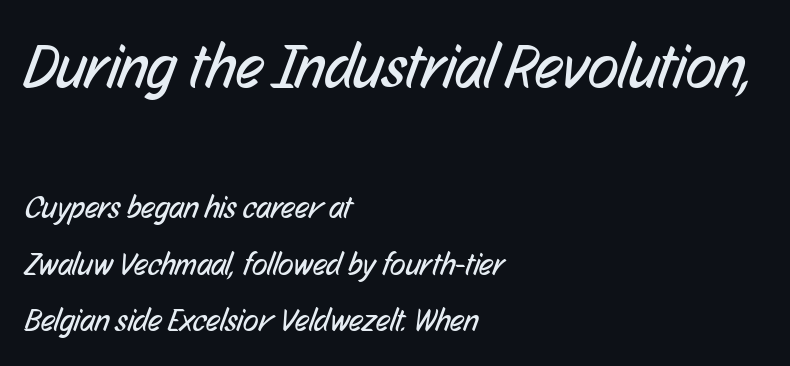
{"serif": "no", "bold": "no", "weight": "regular", "width": "condensed", "stroke_contrast": "low", "x_height": "medium", "monospaced": "no", "underline": "no", "align": "left", "line_spacing_ratio": 1.76, "letter_spacing": "normal", "letter_spacing_em": 0.0, "larger_block": "first", "size_ratio": 1.97, "glyph_px": 63}
